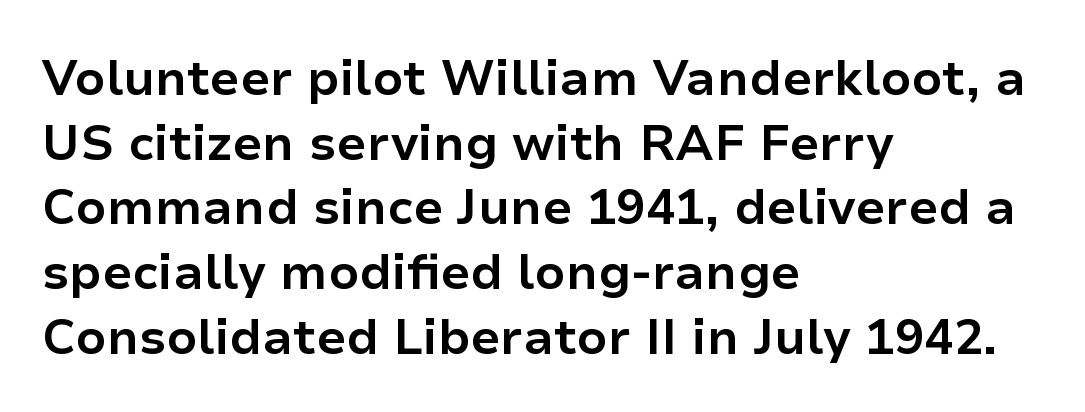
{"serif": "no", "italic": "no", "bold": "yes", "weight": "bold", "width": "normal", "stroke_contrast": "low", "x_height": "medium", "monospaced": "no", "underline": "no", "align": "left", "line_spacing": "normal", "line_spacing_ratio": 1.32, "letter_spacing": "normal", "letter_spacing_em": 0.0, "glyph_px": 49}
